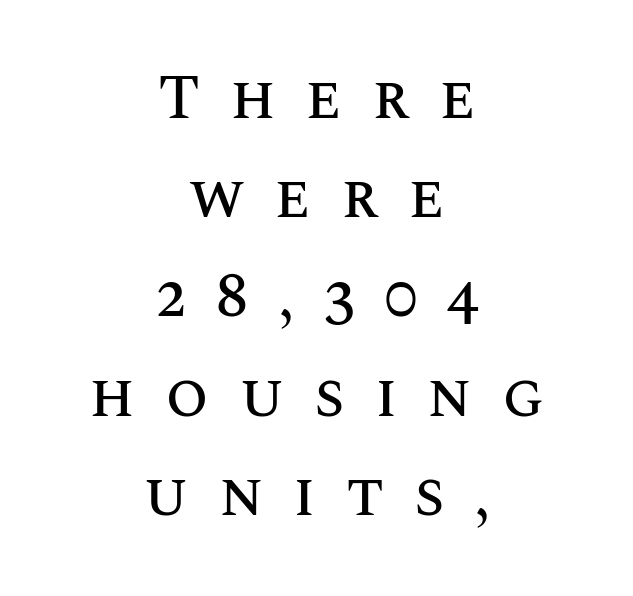
{"italic": "no", "width": "normal", "stroke_contrast": "medium", "x_height": "large", "monospaced": "no", "underline": "no", "align": "center", "line_spacing": "normal", "line_spacing_ratio": 1.6, "letter_spacing": "wide", "letter_spacing_em": 0.48, "glyph_px": 62}
